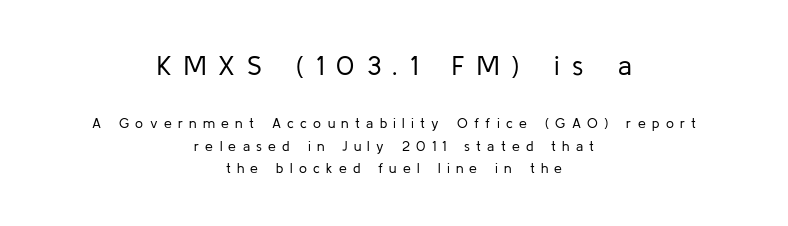
The image shows 27 px text type, upright; set centered, normal line spacing (1.61x), unusually wide letter spacing (+0.45 em), not underlined; the first (top) block is 1.93x larger.
